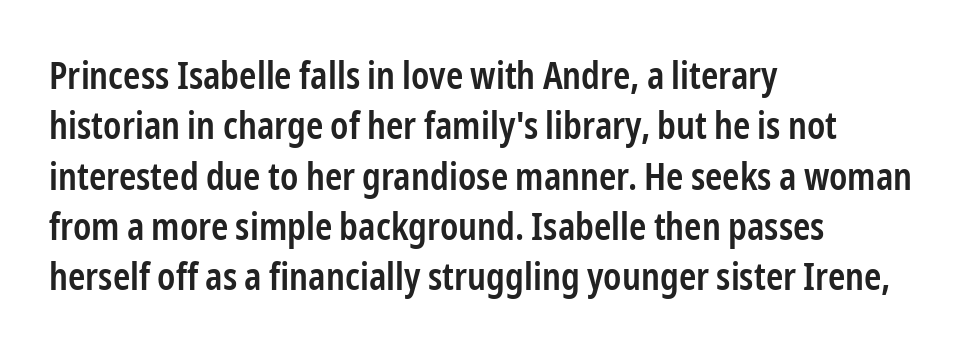
Q: Is the text bold? A: Semi-bold.
Q: Is the text italic (slanted)? A: No, it is upright.
Q: Is the typeface a serif or a sans-serif typeface? A: Sans-serif.
Q: Is the text underlined? A: No.
Q: How is the paragraph aligned? A: Left-aligned.
Q: Is the spacing between letters normal or unusually wide? A: Normal.
Q: Is the spacing between lines tight, normal or loose? A: Normal.
Q: Width (condensed, normal, or wide)? A: Condensed.
Q: Stroke contrast? A: Low.
Q: x-height? A: Medium.
Q: Monospaced? A: No.
